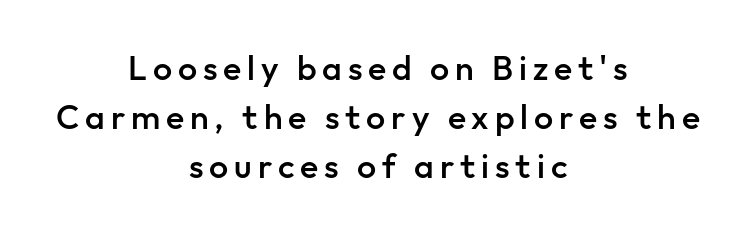
The image shows 34 px semibold sans-serif type, upright; set centered, normal line spacing (1.44x), not underlined; low stroke contrast and a medium x-height.
